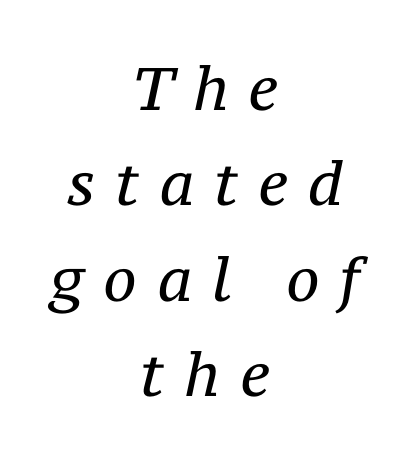
{"serif": "yes", "italic": "yes", "lean": "right", "slant_degrees": 12, "bold": "no", "weight": "regular", "width": "normal", "stroke_contrast": "medium", "x_height": "medium", "monospaced": "no", "underline": "no", "align": "center", "line_spacing": "normal", "line_spacing_ratio": 1.59, "letter_spacing": "wide", "letter_spacing_em": 0.33, "glyph_px": 60}
